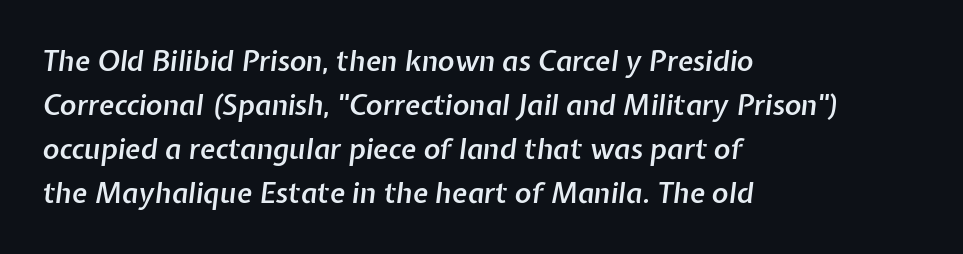
Q: Is the text bold? A: Semi-bold.
Q: Is the text italic (slanted)? A: Yes, it leans right by about 7 degrees.
Q: Is the text underlined? A: No.
Q: How is the paragraph aligned? A: Left-aligned.
Q: Is the spacing between letters normal or unusually wide? A: Normal.
Q: Is the spacing between lines tight, normal or loose? A: Normal.
Q: Width (condensed, normal, or wide)? A: Normal.
Q: Stroke contrast? A: Low.
Q: x-height? A: Medium.
Q: Monospaced? A: No.
